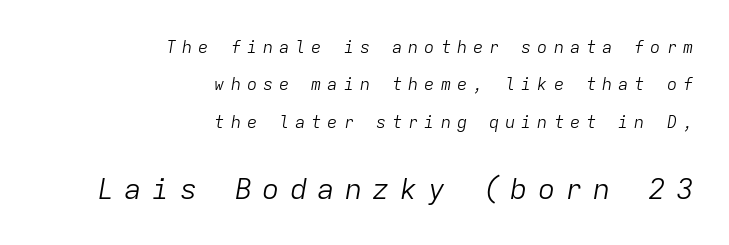
The image shows 29 px light type, italic (leaning right), monospaced; set right-aligned, loose line spacing (2.2x), unusually wide letter spacing (+0.35 em), not underlined; the second (bottom) block is 1.71x larger; low stroke contrast and a medium x-height.
